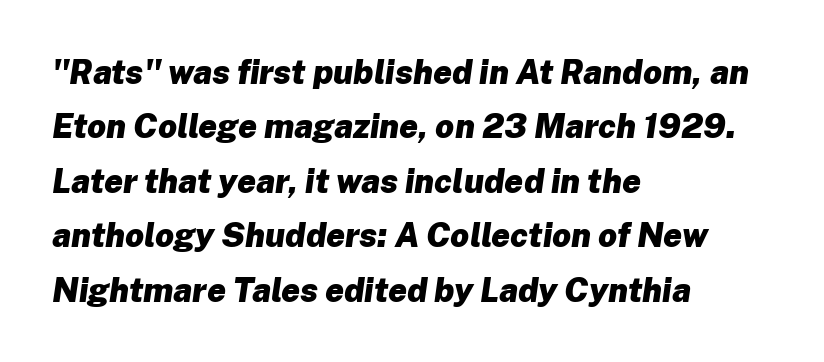
Short note: letters normally spaced. One glance says typical: line gaps are just what's usual. Would a proofreader flag this as italicized? Yes. The passage shown is not underscored anywhere.
